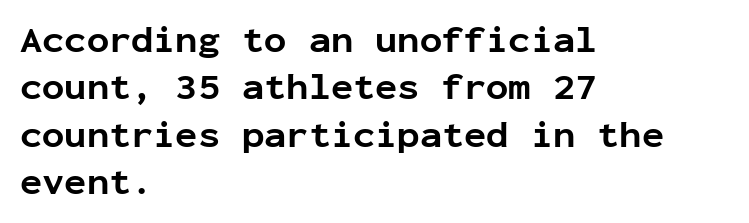
Q: Is the text bold? A: Yes.
Q: Is the text italic (slanted)? A: No, it is upright.
Q: Is the typeface a serif or a sans-serif typeface? A: Sans-serif.
Q: Is the text underlined? A: No.
Q: How is the paragraph aligned? A: Left-aligned.
Q: Is the spacing between letters normal or unusually wide? A: Normal.
Q: Is the spacing between lines tight, normal or loose? A: Normal.
Q: Width (condensed, normal, or wide)? A: Normal.
Q: Stroke contrast? A: Low.
Q: x-height? A: Medium.
Q: Monospaced? A: Yes.
